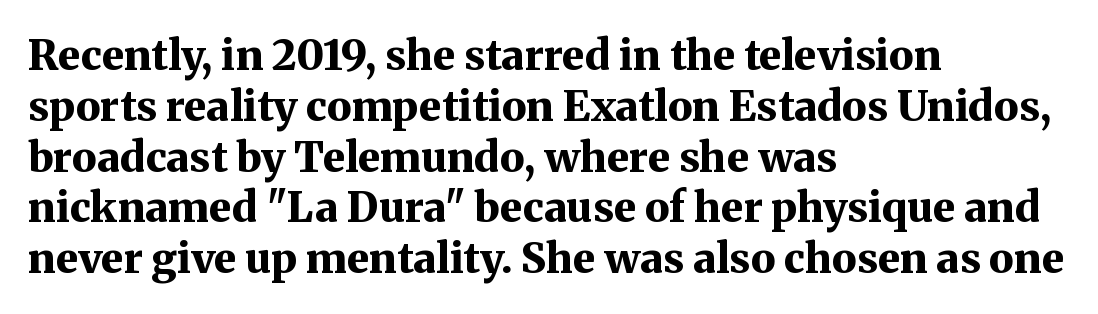
{"serif": "yes", "italic": "no", "bold": "yes", "weight": "bold", "width": "normal", "stroke_contrast": "medium", "x_height": "medium", "monospaced": "no", "underline": "no", "align": "left", "line_spacing_ratio": 1.21, "letter_spacing": "normal", "letter_spacing_em": 0.0, "glyph_px": 42}
